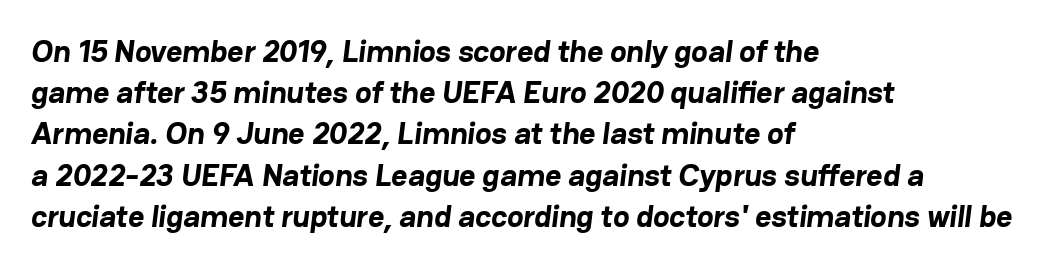
Q: Is the text bold? A: Yes.
Q: Is the typeface a serif or a sans-serif typeface? A: Sans-serif.
Q: Is the text underlined? A: No.
Q: How is the paragraph aligned? A: Left-aligned.
Q: Is the spacing between letters normal or unusually wide? A: Normal.
Q: Is the spacing between lines tight, normal or loose? A: Normal.
Q: Width (condensed, normal, or wide)? A: Normal.
Q: Stroke contrast? A: Low.
Q: x-height? A: Medium.
Q: Monospaced? A: No.
